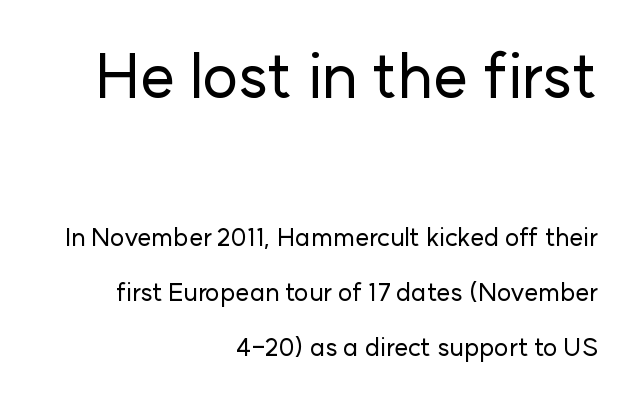
The image shows 62 px sans-serif type, upright; set right-aligned, loose line spacing (2.19x), normal letter spacing, not underlined; the first (top) block is 2.48x larger; low stroke contrast and a medium x-height.
